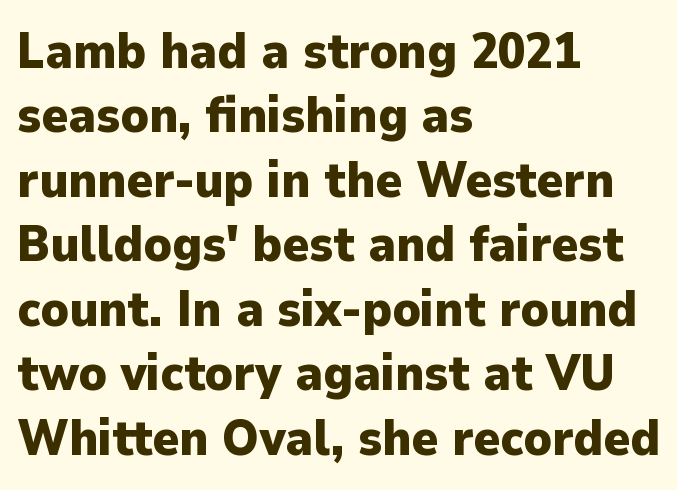
The line texture is even and compact thanks to regular tracking. Has an underline been added? It has not. Vertically, the passage feels balanced, rows spaced as you'd expect. These lines were composed using upright roman letters. Is this a fixed-width face? No — the glyphs have proportional, varying widths. The letters carry no serifs — their stems end cleanly without finishing strokes.
